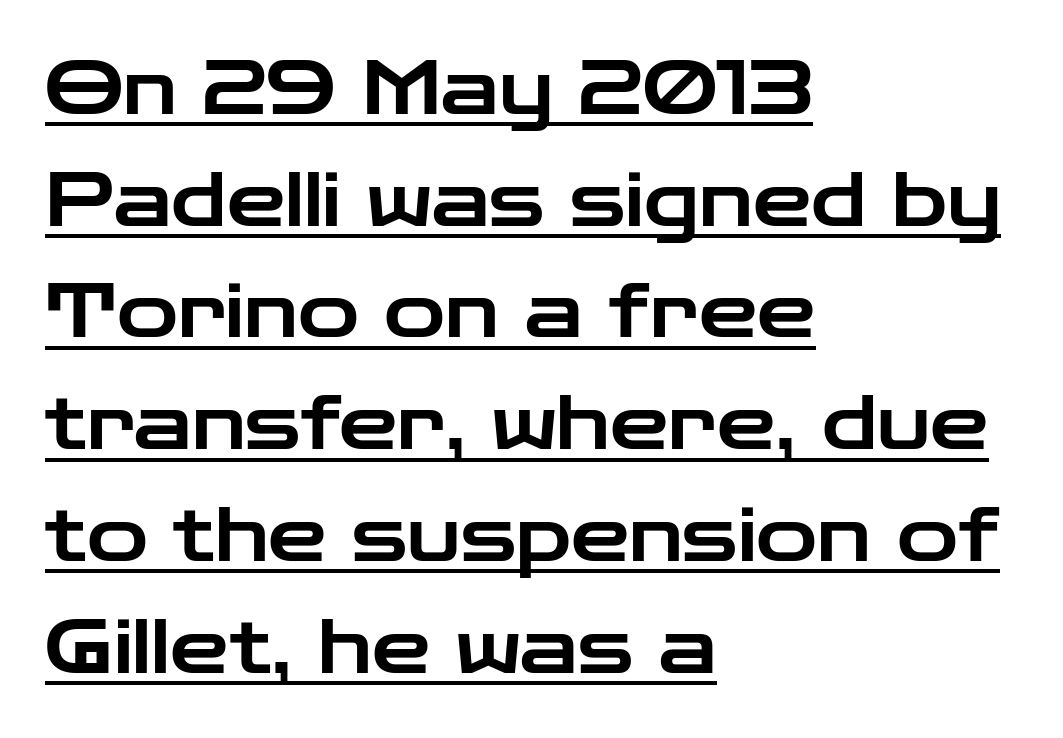
The image shows 74 px wide sans-serif type, upright; set left-aligned, normal line spacing (1.51x), normal letter spacing, underlined; low stroke contrast and a medium x-height.
